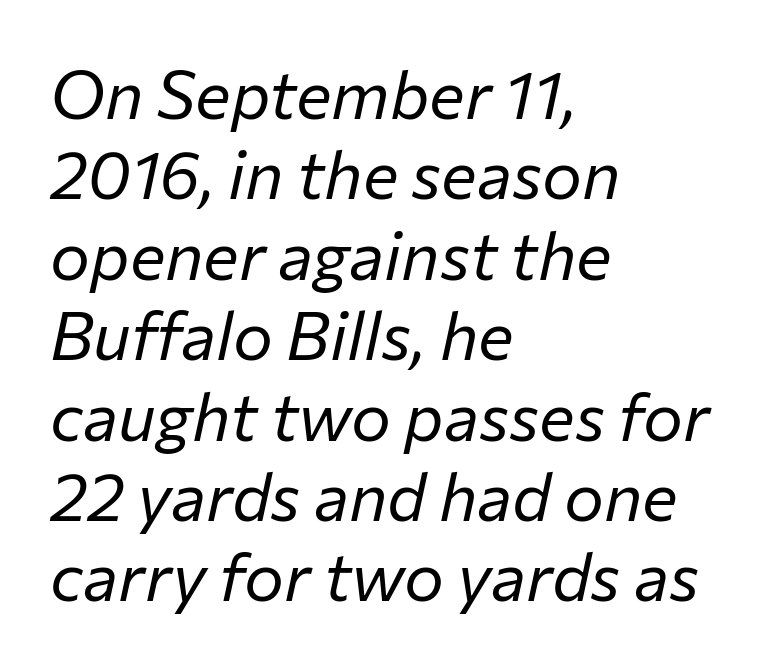
{"italic": "yes", "lean": "right", "slant_degrees": 12, "bold": "no", "weight": "regular", "width": "normal", "stroke_contrast": "low", "x_height": "medium", "monospaced": "no", "underline": "no", "align": "left", "line_spacing_ratio": 1.2, "letter_spacing": "normal", "letter_spacing_em": 0.0, "glyph_px": 67}
